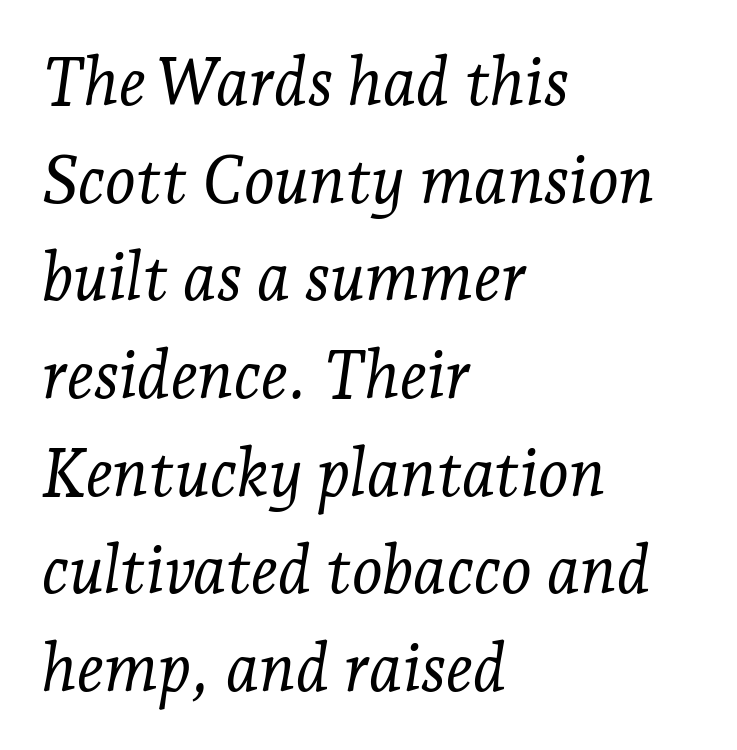
Where is the straight margin? On the left. Summary of vertical rhythm: regular, with standard interline spacing. Here the glyphs are tracked normally, forming tight word shapes. Glance below the letters and you will spot only blank space.
